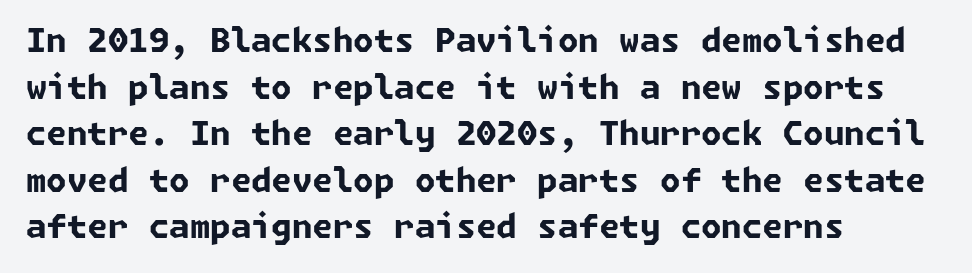
The image shows 33 px bold sans-serif type; set left-aligned, normal line spacing (1.41x), normal letter spacing, not underlined; low stroke contrast and a medium x-height.
